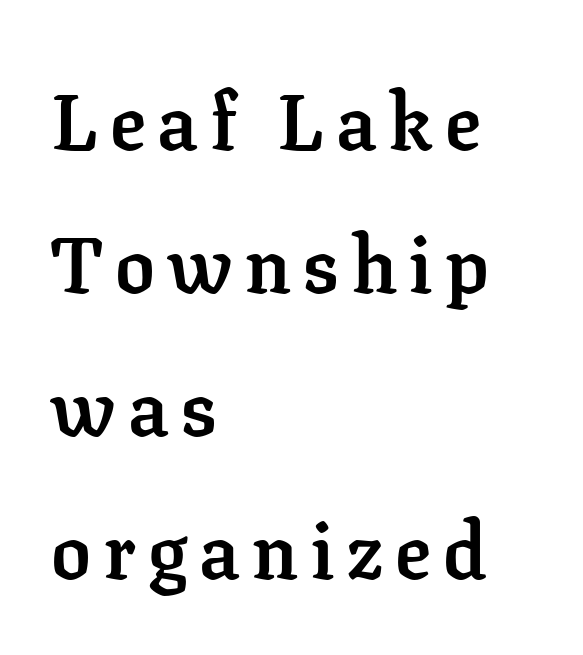
{"serif": "yes", "italic": "no", "bold": "yes", "weight": "semibold", "width": "normal", "stroke_contrast": "low", "x_height": "medium", "monospaced": "no", "underline": "no", "align": "left", "line_spacing_ratio": 1.81, "glyph_px": 79}
